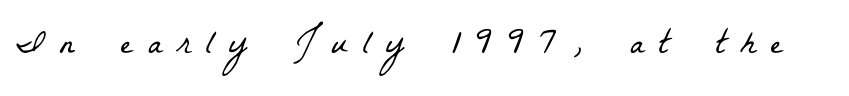
A clean baseline with only descenders dipping below it. This reads as an unemphasized weight, regular at the heaviest. Tracking here is generous; glyphs stand well apart from one another. The letters advance in unequal steps, a hallmark of proportional type. The typeface chosen for these lines features serifs.
